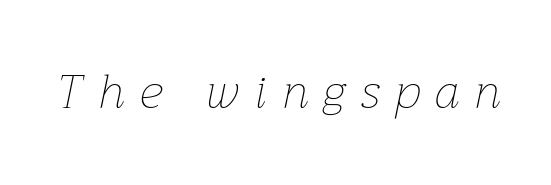
Q: Is the text bold? A: No.
Q: Is the text italic (slanted)? A: Yes, it leans right by about 12 degrees.
Q: Is the text underlined? A: No.
Q: Is the spacing between letters normal or unusually wide? A: Unusually wide.
Q: Width (condensed, normal, or wide)? A: Normal.
Q: Stroke contrast? A: Low.
Q: x-height? A: Medium.
Q: Monospaced? A: No.
